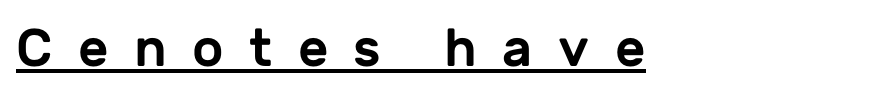
The image shows 53 px sans-serif type, upright; set unusually wide letter spacing (+0.48 em), underlined; low stroke contrast and a medium x-height.
